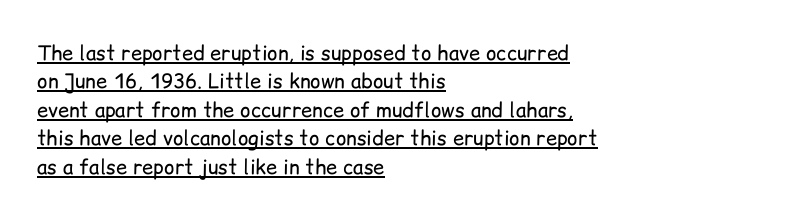
Q: Is the text bold? A: No.
Q: Is the text italic (slanted)? A: No, it is upright.
Q: Is the text underlined? A: Yes.
Q: How is the paragraph aligned? A: Left-aligned.
Q: Is the spacing between letters normal or unusually wide? A: Normal.
Q: Is the spacing between lines tight, normal or loose? A: Normal.
